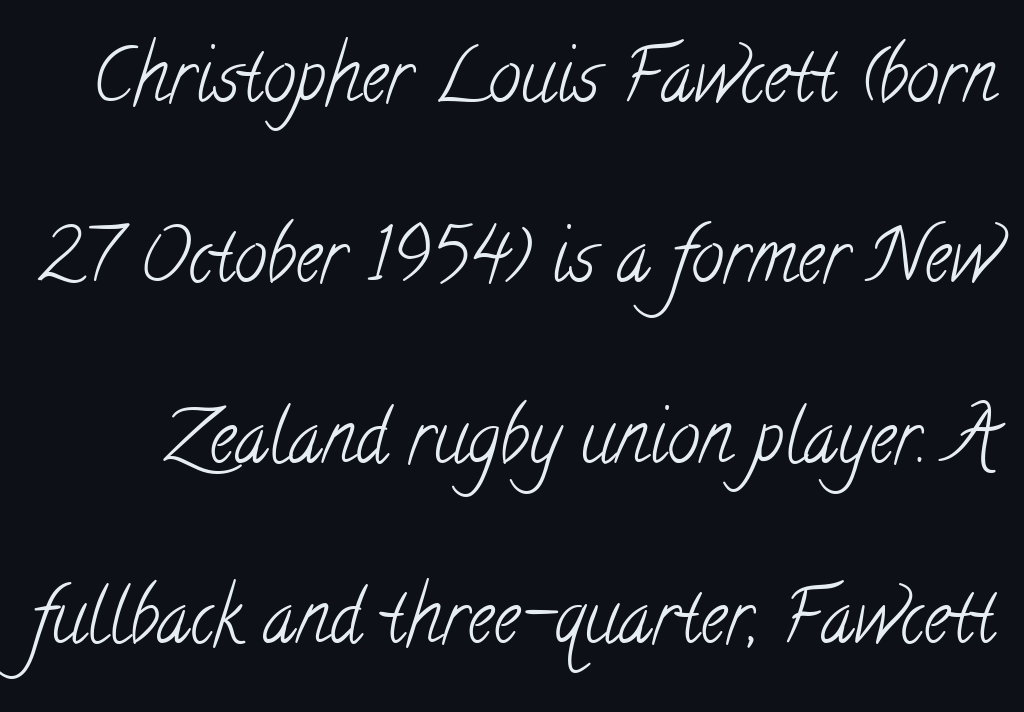
{"serif": "yes", "bold": "no", "weight": "light", "width": "condensed", "stroke_contrast": "low", "x_height": "small", "monospaced": "no", "underline": "no", "line_spacing": "loose", "line_spacing_ratio": 2.47, "letter_spacing": "normal", "letter_spacing_em": 0.0, "glyph_px": 73}
